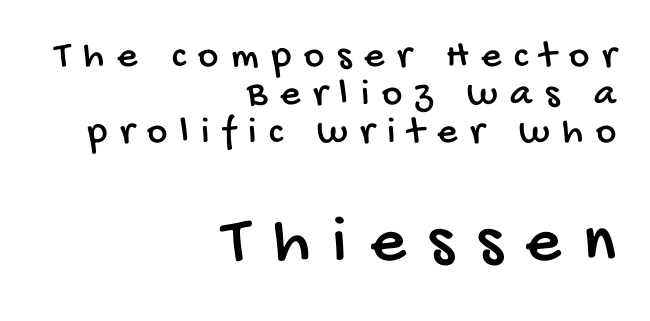
Q: Is the typeface a serif or a sans-serif typeface? A: Sans-serif.
Q: Is the text underlined? A: No.
Q: How is the paragraph aligned? A: Right-aligned.
Q: Is the spacing between letters normal or unusually wide? A: Unusually wide.
Q: Is the spacing between lines tight, normal or loose? A: Tight.
Q: Which block of text is set in a larger size, the first (top) or the second (bottom)? A: The second (bottom) one.
Q: Width (condensed, normal, or wide)? A: Condensed.
Q: Stroke contrast? A: Low.
Q: x-height? A: Large.
Q: Monospaced? A: No.
